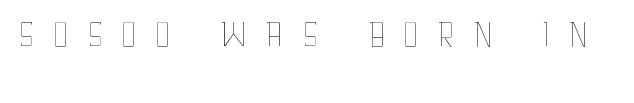
The image shows 54 px thin, condensed type, upright; set unusually wide letter spacing (+0.31 em), not underlined; low stroke contrast and a large x-height.
